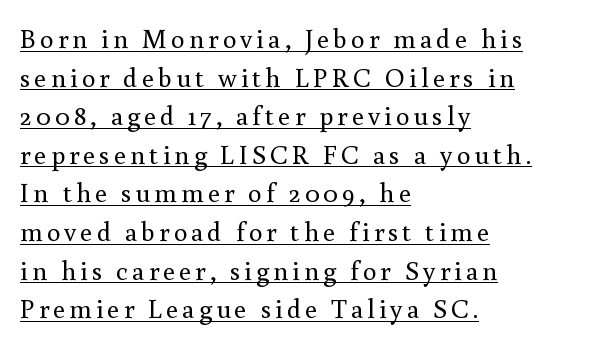
The image shows 27 px text type, upright; set left-aligned, normal line spacing (1.43x), underlined.
